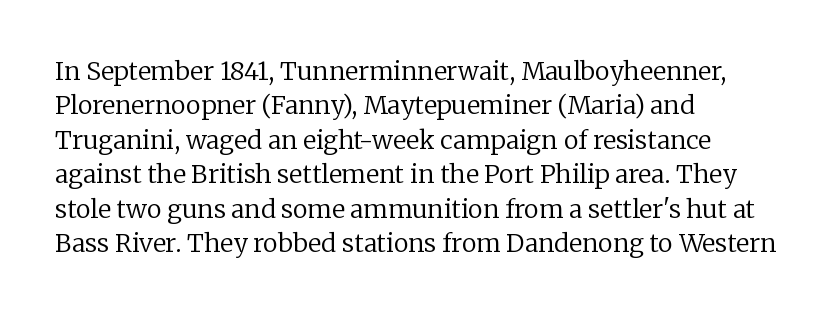
{"italic": "no", "bold": "no", "underline": "no", "align": "left", "line_spacing": "normal", "line_spacing_ratio": 1.38, "letter_spacing": "normal", "letter_spacing_em": 0.0, "glyph_px": 25}
